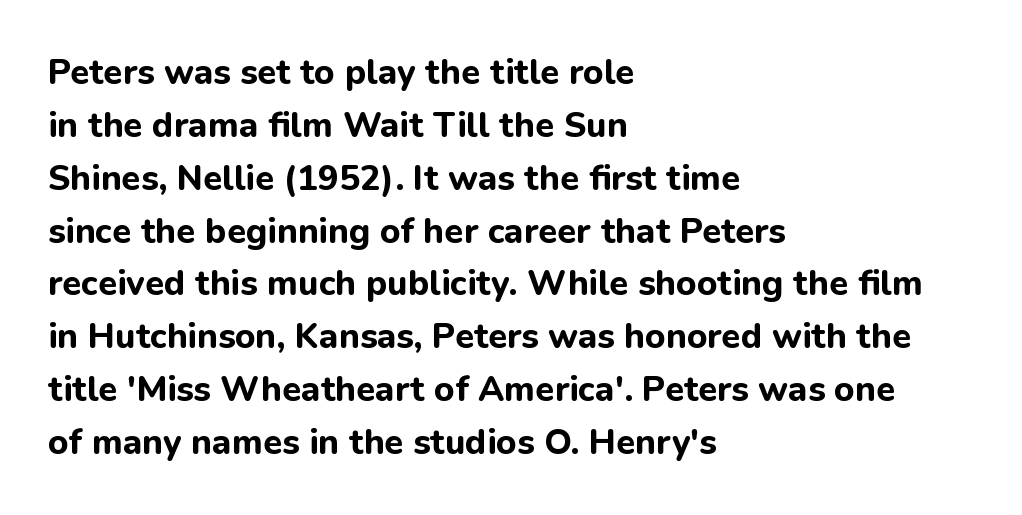
Ordinary non-slanted type is in use. The specimen omits any rule beneath the text block's lines. The typesetting leans heavy: a genuine bold. The letterforms sit shoulder to shoulder at normal distance. The face used here is proportionally spaced, like ordinary book or web type. In CSS terms this would be text-align: left.
